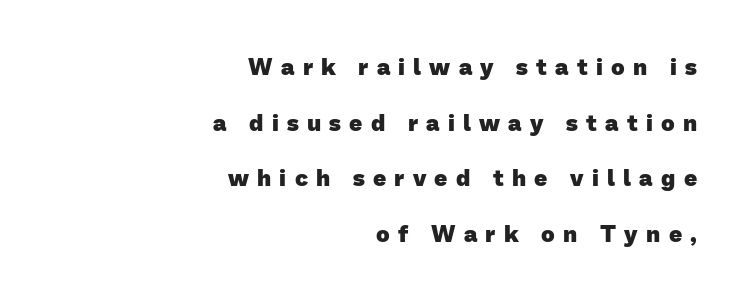
Characters follow at a spacing far wider than the type designer built in. The gap between lines stays unmarked. Typesetter's note: full bold, strokes at maximum text heaviness. This block would shrink considerably if given ordinary leading; it's expanded now. These lines are set flush right with a ragged left edge.
